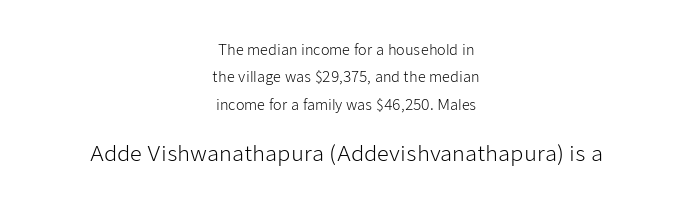
The image shows 21 px text type, upright; set centered, loose line spacing (1.96x), normal letter spacing, not underlined; the second (bottom) block is 1.5x larger.
